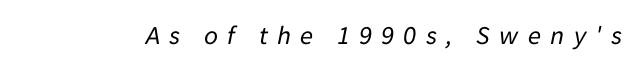
Q: Is the text bold? A: No.
Q: Is the text italic (slanted)? A: Yes, it leans right by about 11 degrees.
Q: Is the text underlined? A: No.
Q: Is the spacing between letters normal or unusually wide? A: Unusually wide.
